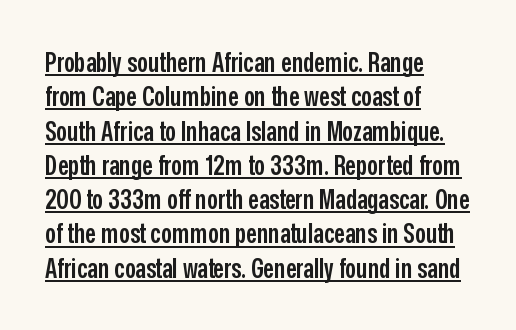
{"italic": "no", "bold": "semi", "underline": "yes", "align": "left", "line_spacing": "normal", "line_spacing_ratio": 1.27, "letter_spacing": "normal", "letter_spacing_em": 0.0, "glyph_px": 27}
